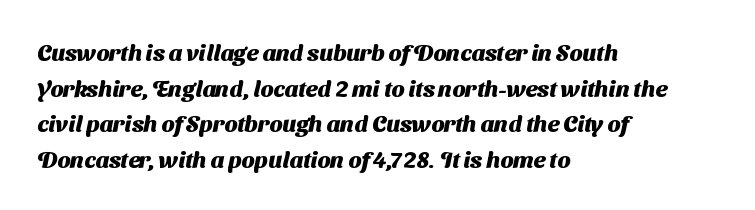
The image shows 23 px bold type; set left-aligned, normal line spacing (1.55x), normal letter spacing, not underlined.
